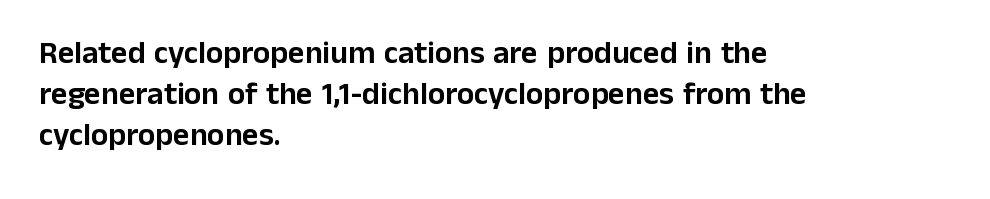
The image shows 32 px sans-serif type, upright; set left-aligned, normal line spacing (1.28x), normal letter spacing, not underlined; low stroke contrast and a medium x-height.
